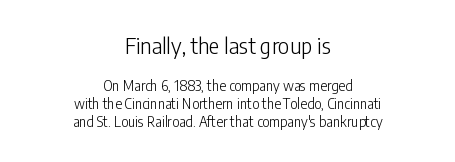
Q: Is the text bold? A: No.
Q: Is the text italic (slanted)? A: No, it is upright.
Q: Is the text underlined? A: No.
Q: How is the paragraph aligned? A: Centered.
Q: Is the spacing between letters normal or unusually wide? A: Normal.
Q: Is the spacing between lines tight, normal or loose? A: Normal.
Q: Which block of text is set in a larger size, the first (top) or the second (bottom)? A: The first (top) one.
